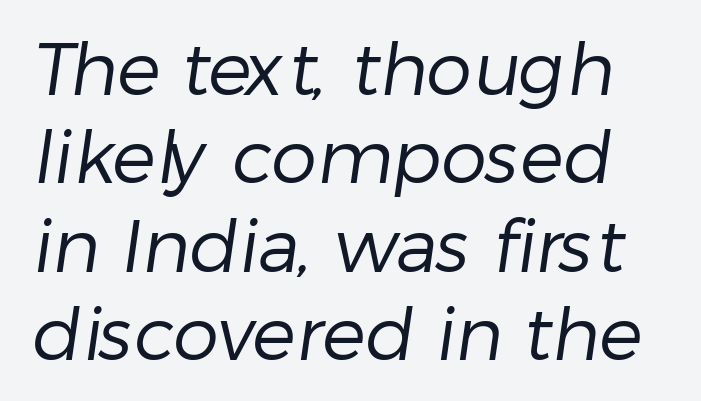
{"serif": "no", "bold": "no", "weight": "regular", "width": "normal", "stroke_contrast": "low", "x_height": "medium", "monospaced": "no", "underline": "no", "align": "left", "line_spacing_ratio": 1.21, "letter_spacing": "normal", "letter_spacing_em": 0.0, "glyph_px": 73}
